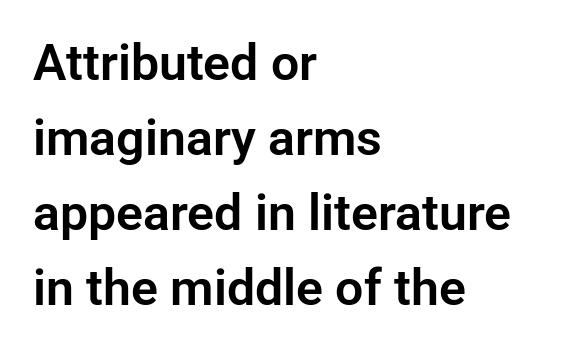
{"serif": "no", "italic": "no", "width": "normal", "stroke_contrast": "low", "x_height": "medium", "monospaced": "no", "underline": "no", "align": "left", "line_spacing": "normal", "line_spacing_ratio": 1.5, "letter_spacing": "normal", "letter_spacing_em": 0.0, "glyph_px": 50}
